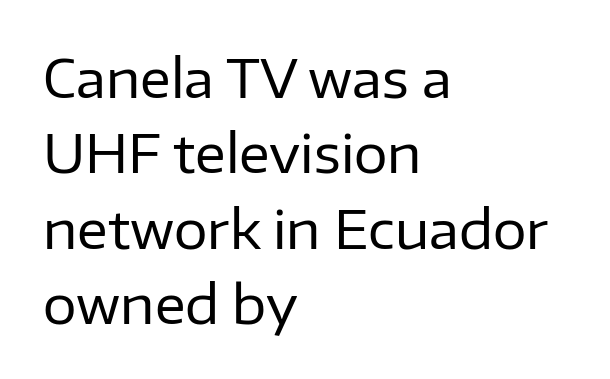
The image shows 53 px regular-weight sans-serif type, upright; set left-aligned, normal line spacing (1.42x), normal letter spacing, not underlined; low stroke contrast and a medium x-height.
